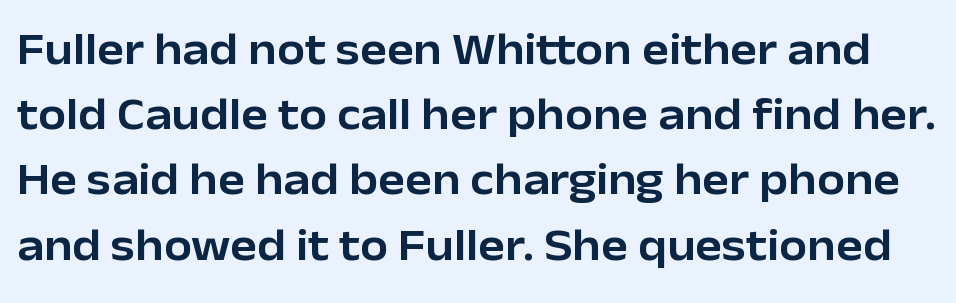
{"serif": "no", "italic": "no", "width": "normal", "stroke_contrast": "low", "x_height": "medium", "monospaced": "no", "underline": "no", "line_spacing": "normal", "line_spacing_ratio": 1.45, "letter_spacing": "normal", "letter_spacing_em": 0.0, "glyph_px": 45}
